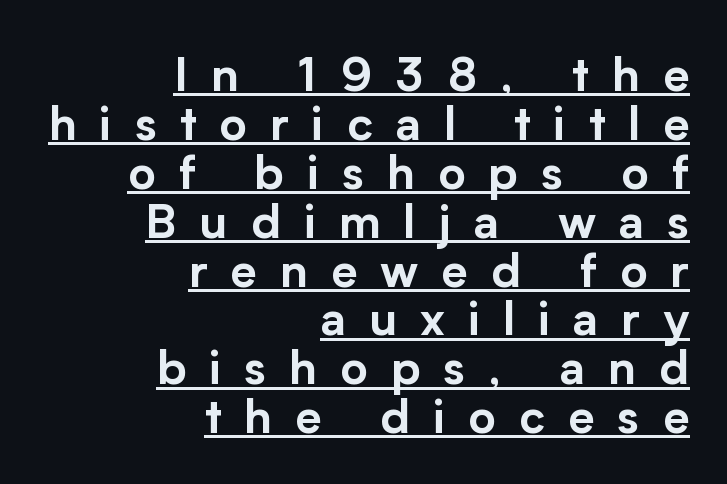
Is there an underline? Yes — a line sits under the letters. A typesetter would mark this as roman, not italic. The typesetter chose a ragged-left arrangement here. Here the glyphs are tracked loosely, breaking word shapes into spaced letters.
